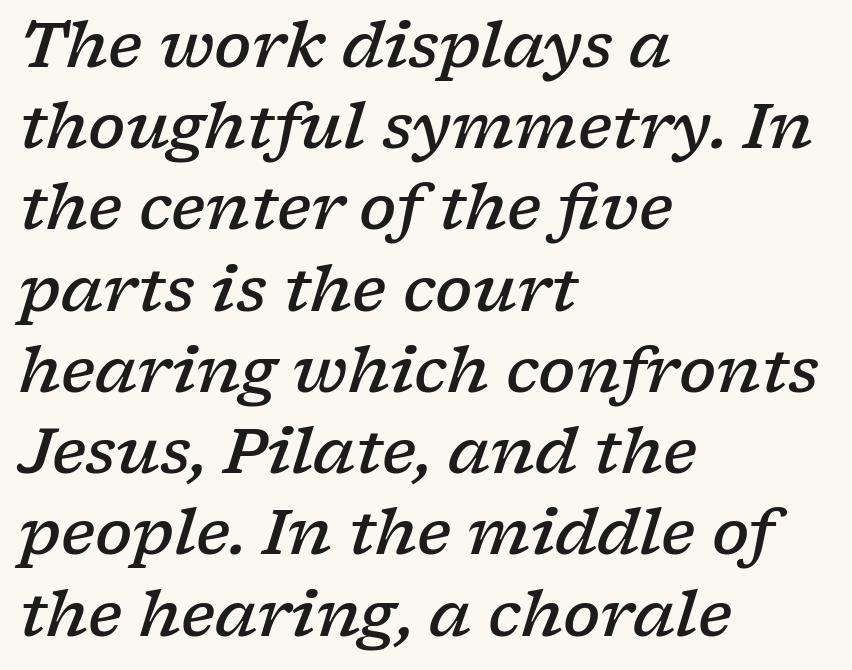
The image shows 62 px semibold, wide serif type, italic (leaning right); set left-aligned, normal line spacing (1.31x), normal letter spacing, not underlined; low stroke contrast and a medium x-height.
